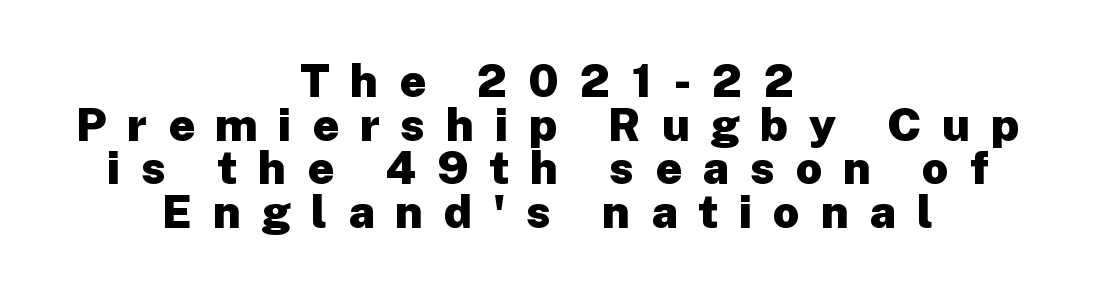
{"serif": "no", "italic": "no", "bold": "yes", "weight": "heavy", "width": "normal", "stroke_contrast": "low", "x_height": "medium", "monospaced": "no", "underline": "no", "align": "center", "line_spacing": "tight", "line_spacing_ratio": 0.95, "letter_spacing": "wide", "letter_spacing_em": 0.45, "glyph_px": 46}
